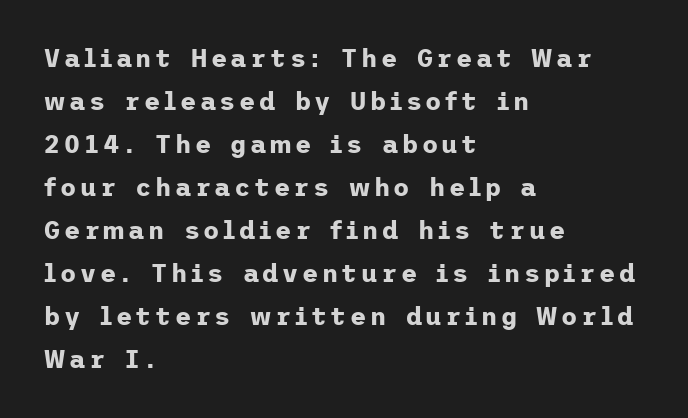
{"italic": "no", "bold": "yes", "underline": "no", "align": "left", "line_spacing_ratio": 1.72, "glyph_px": 25}
